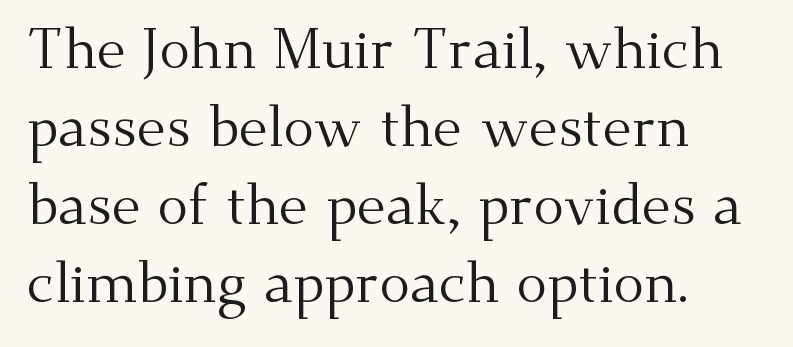
The image shows 57 px regular-weight serif type, upright; set left-aligned, normal line spacing (1.37x), normal letter spacing, not underlined; medium stroke contrast and a small x-height.
